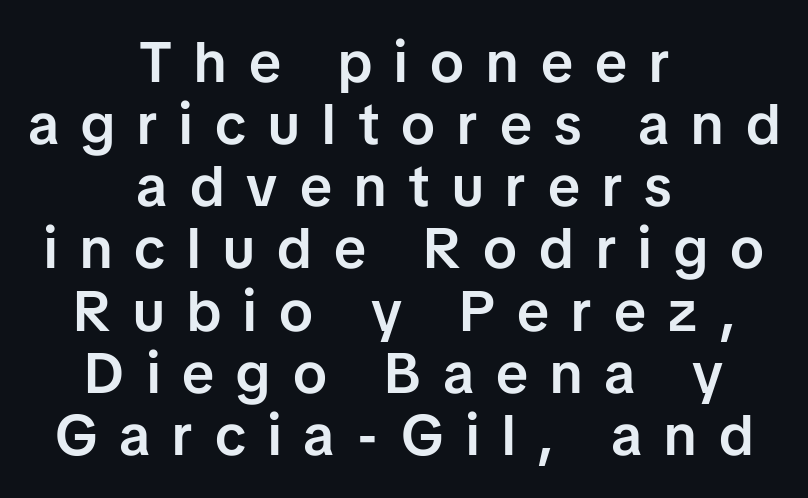
Its strokes are somewhat broadened, the hallmark of semibold type. Spacing verdict: proportional, widths tailored to each character. Check where the strokes stop: nothing finishes them off — pure sans. The horizontal fit of the characters is loose and conspicuously gappy. Visually the block forms a symmetrical silhouette, jagged on both flanks. The strip under each line holds only bare page.
